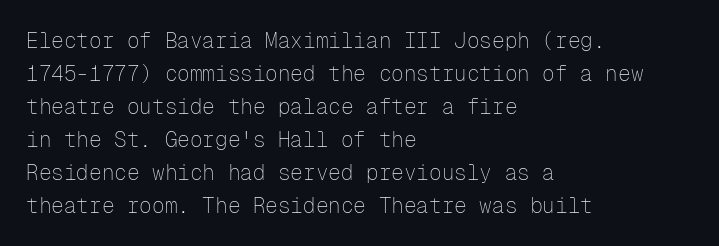
The image shows 21 px text type, upright; set left-aligned, normal line spacing (1.57x), normal letter spacing, not underlined.
